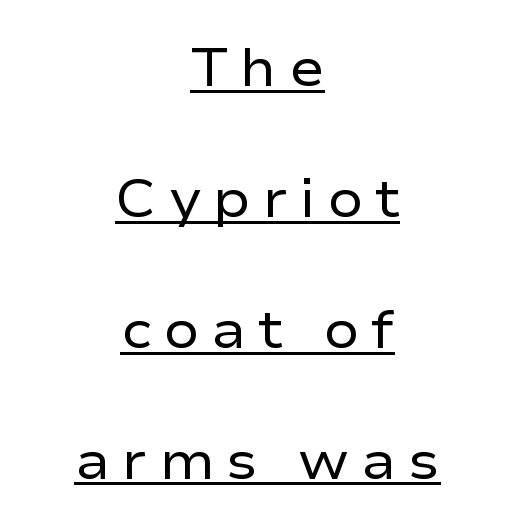
{"serif": "no", "italic": "no", "bold": "no", "weight": "regular", "width": "wide", "stroke_contrast": "low", "x_height": "medium", "monospaced": "no", "underline": "yes", "align": "center", "line_spacing": "loose", "line_spacing_ratio": 2.47, "letter_spacing": "wide", "letter_spacing_em": 0.22, "glyph_px": 53}
